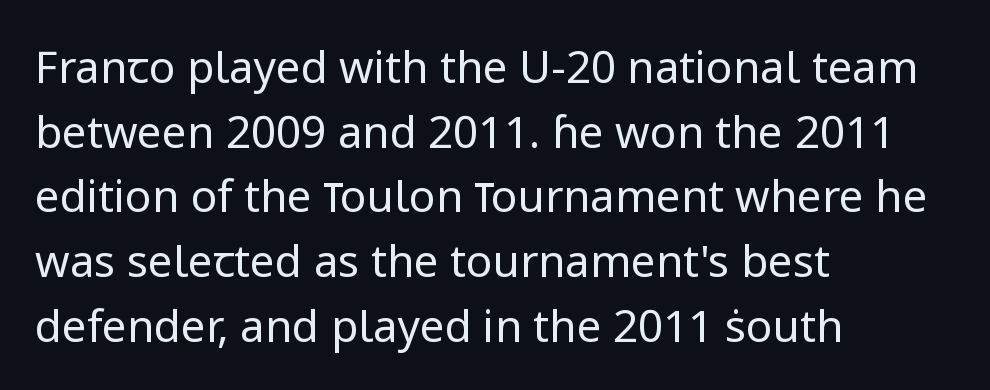
{"serif": "no", "italic": "no", "bold": "no", "weight": "regular", "width": "normal", "stroke_contrast": "low", "x_height": "medium", "monospaced": "no", "underline": "no", "align": "left", "line_spacing": "normal", "line_spacing_ratio": 1.47, "letter_spacing": "normal", "letter_spacing_em": 0.0, "glyph_px": 44}
